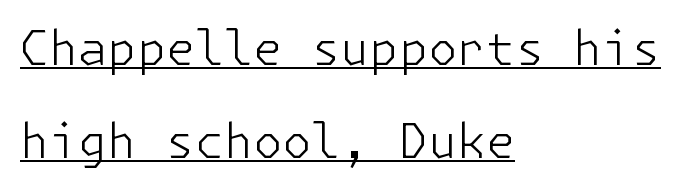
Q: Is the text bold? A: No.
Q: Is the text italic (slanted)? A: No, it is upright.
Q: Is the typeface a serif or a sans-serif typeface? A: Sans-serif.
Q: Is the text underlined? A: Yes.
Q: How is the paragraph aligned? A: Left-aligned.
Q: Is the spacing between letters normal or unusually wide? A: Normal.
Q: Is the spacing between lines tight, normal or loose? A: Loose.
Q: Width (condensed, normal, or wide)? A: Normal.
Q: Stroke contrast? A: Low.
Q: x-height? A: Medium.
